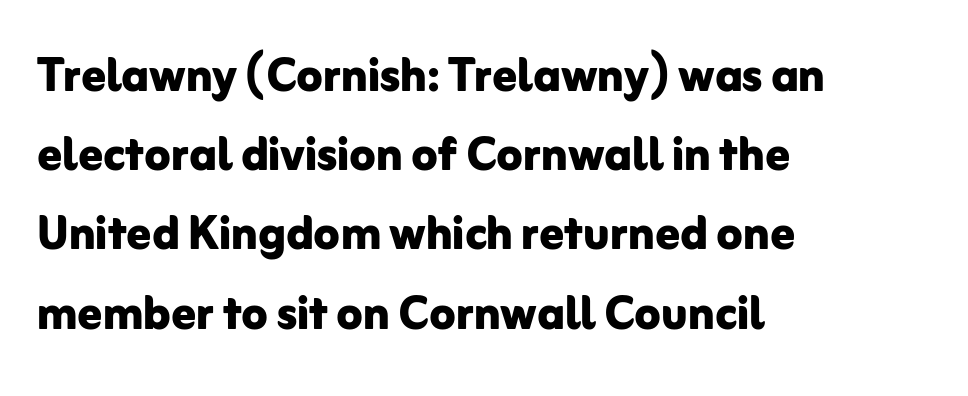
The image shows 60 px bold sans-serif type, upright; set left-aligned, normal line spacing (1.32x), normal letter spacing, not underlined; low stroke contrast and a medium x-height.
